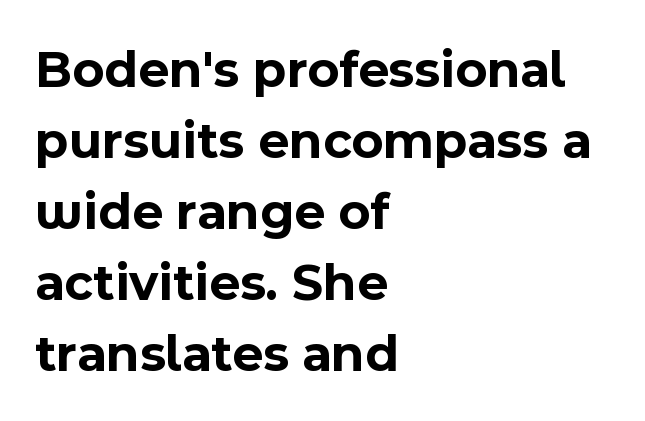
Q: Is the text bold? A: Yes.
Q: Is the text italic (slanted)? A: No, it is upright.
Q: Is the typeface a serif or a sans-serif typeface? A: Sans-serif.
Q: Is the text underlined? A: No.
Q: How is the paragraph aligned? A: Left-aligned.
Q: Is the spacing between letters normal or unusually wide? A: Normal.
Q: Is the spacing between lines tight, normal or loose? A: Normal.
Q: Width (condensed, normal, or wide)? A: Normal.
Q: x-height? A: Medium.
Q: Monospaced? A: No.
